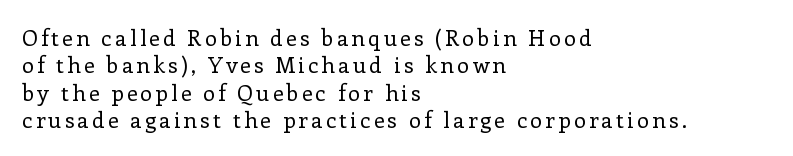
{"italic": "no", "bold": "no", "underline": "no", "align": "left", "line_spacing_ratio": 1.24, "glyph_px": 22}
